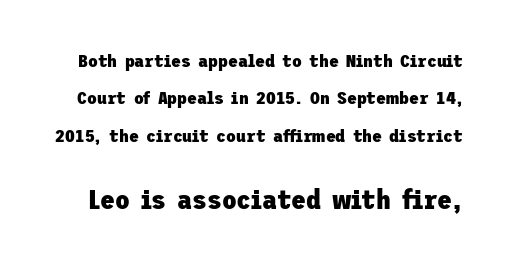
{"italic": "no", "bold": "yes", "underline": "no", "line_spacing": "loose", "line_spacing_ratio": 2.08, "letter_spacing": "normal", "letter_spacing_em": 0.0, "larger_block": "second", "size_ratio": 1.5, "glyph_px": 27}
